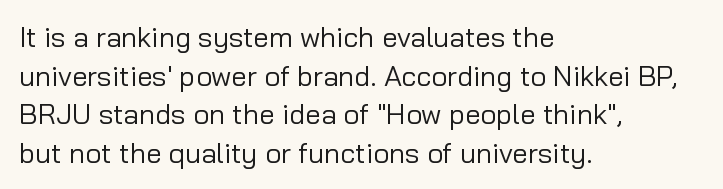
These lines are set flush left with a ragged right edge. Varying glyph widths throughout — classic text-font behaviour. Is this a sans? Yes — the strokes have no serifs. Bare-footed words on every line. Rows of type keep a routine distance in the vertical direction.
